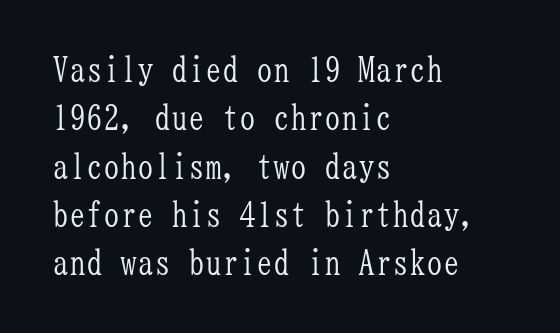
Q: Is the text bold? A: No.
Q: Is the text italic (slanted)? A: No, it is upright.
Q: Is the typeface a serif or a sans-serif typeface? A: Serif.
Q: Is the text underlined? A: No.
Q: How is the paragraph aligned? A: Left-aligned.
Q: Is the spacing between letters normal or unusually wide? A: Normal.
Q: Is the spacing between lines tight, normal or loose? A: Normal.
Q: Width (condensed, normal, or wide)? A: Condensed.
Q: Stroke contrast? A: Low.
Q: x-height? A: Medium.
Q: Monospaced? A: Yes.
